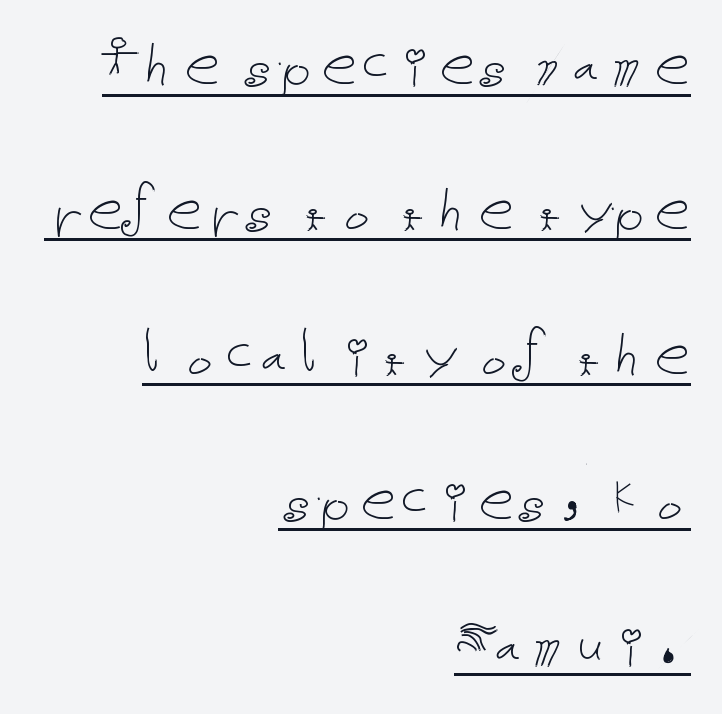
{"italic": "no", "bold": "no", "weight": "thin", "width": "normal", "stroke_contrast": "low", "x_height": "medium", "underline": "yes", "align": "right", "line_spacing": "loose", "line_spacing_ratio": 2.07, "letter_spacing": "normal", "letter_spacing_em": 0.0, "glyph_px": 70}
